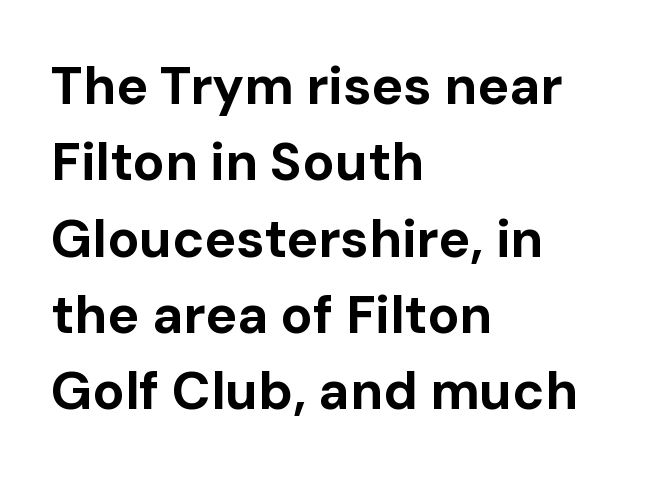
{"serif": "no", "italic": "no", "bold": "yes", "weight": "bold", "width": "normal", "stroke_contrast": "low", "x_height": "medium", "monospaced": "no", "underline": "no", "align": "left", "line_spacing": "normal", "line_spacing_ratio": 1.44, "letter_spacing": "normal", "letter_spacing_em": 0.0, "glyph_px": 53}
